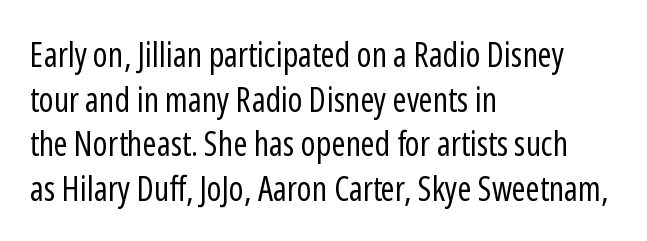
The image shows 34 px regular-weight, condensed sans-serif type, upright; set left-aligned, normal line spacing (1.31x), normal letter spacing, not underlined; low stroke contrast and a medium x-height.
